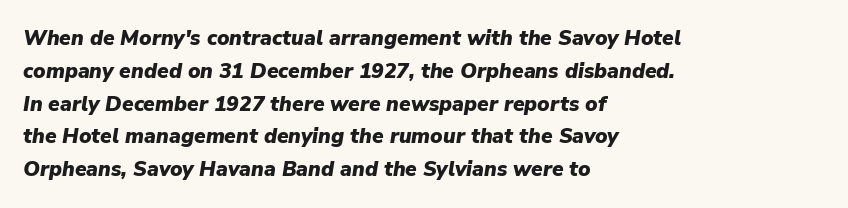
Q: Is the text bold? A: Yes.
Q: Is the text italic (slanted)? A: Yes, it leans right by about 9 degrees.
Q: Is the text underlined? A: No.
Q: How is the paragraph aligned? A: Left-aligned.
Q: Is the spacing between letters normal or unusually wide? A: Normal.
Q: Is the spacing between lines tight, normal or loose? A: Normal.
